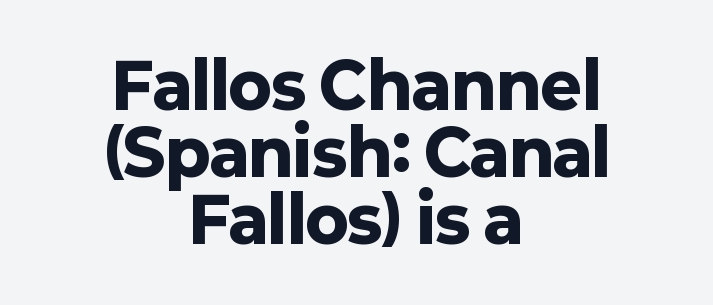
The image shows 63 px heavy sans-serif type, upright; set centered, tight line spacing (1.06x), normal letter spacing, not underlined; low stroke contrast and a medium x-height.
